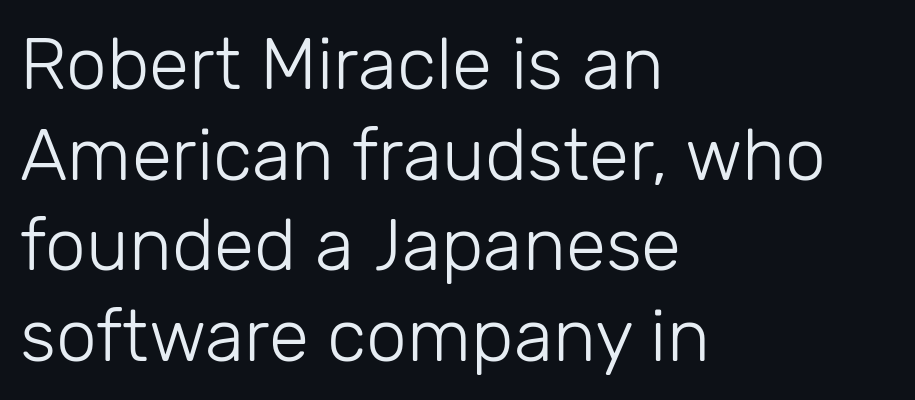
The image shows 73 px light sans-serif type, upright; set left-aligned, line spacing 1.24x, normal letter spacing, not underlined; low stroke contrast and a medium x-height.
